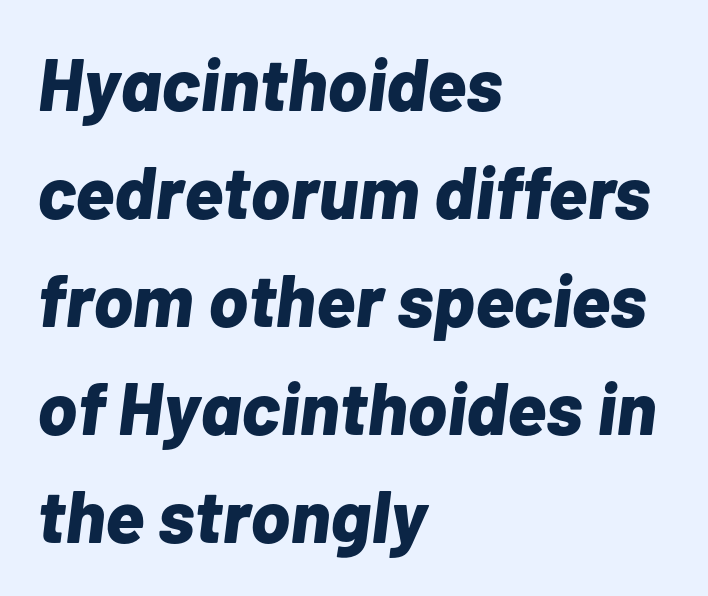
Q: Is the text bold? A: Yes.
Q: Is the text italic (slanted)? A: Yes, it leans right by about 7 degrees.
Q: Is the text underlined? A: No.
Q: How is the paragraph aligned? A: Left-aligned.
Q: Is the spacing between letters normal or unusually wide? A: Normal.
Q: Is the spacing between lines tight, normal or loose? A: Normal.
Q: Width (condensed, normal, or wide)? A: Normal.
Q: Stroke contrast? A: Low.
Q: x-height? A: Medium.
Q: Monospaced? A: No.
